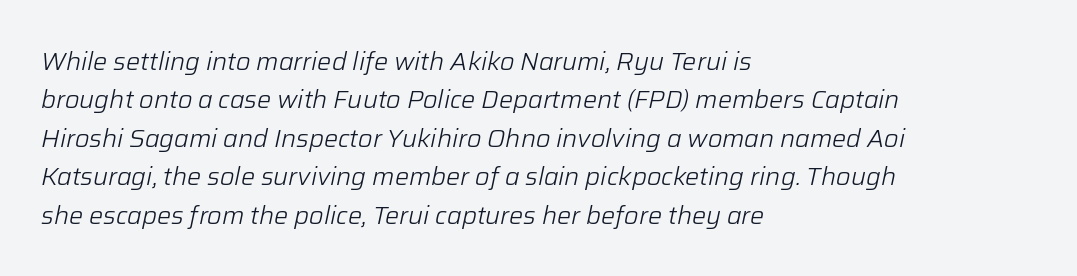
Characters follow at the spacing the type designer built in. The ragged edge is on the right, which tells us the setting is flush left. Beneath every word, the page is bare. Leading matches the norm, producing a regular column. Is the type slanted? Yes — the strokes lean at a clear angle. Weight class: somewhere from thin through regular.
